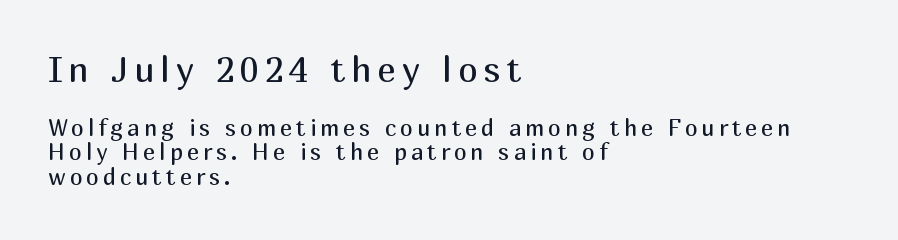
Q: Is the text bold? A: No.
Q: Is the text italic (slanted)? A: No, it is upright.
Q: Is the typeface a serif or a sans-serif typeface? A: Sans-serif.
Q: Is the text underlined? A: No.
Q: How is the paragraph aligned? A: Left-aligned.
Q: Is the spacing between lines tight, normal or loose? A: Tight.
Q: Which block of text is set in a larger size, the first (top) or the second (bottom)? A: The first (top) one.
Q: Width (condensed, normal, or wide)? A: Normal.
Q: Stroke contrast? A: Medium.
Q: x-height? A: Medium.
Q: Monospaced? A: No.
